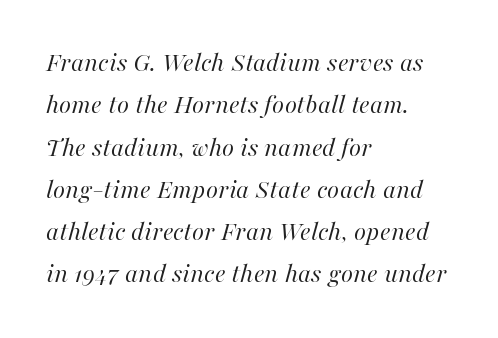
The setting favours the left margin, as ordinary paragraphs usually do. Vertical stems look standard width or narrower in stroke. Varying glyph widths throughout — classic text-font behaviour. Would a proofreader flag this as italicized? Yes. Nobody touched the tracking dial on this one. Letters rest on an invisible, unmarked baseline.
